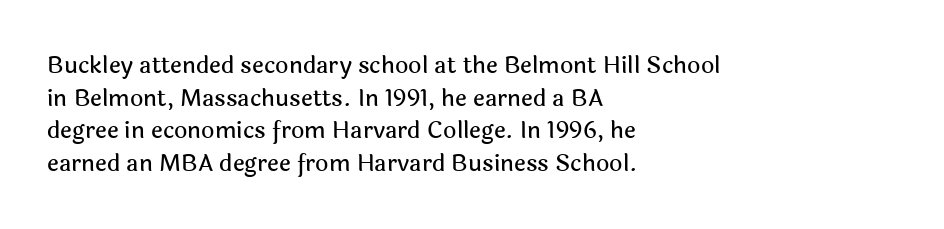
All the whitespace from short lines collects on the right. Standard letterfit; no display-style spreading of the glyphs. The area under the type is left untouched. Characters remain perfectly vertical along every line. If you measured baseline to baseline, you'd find a middling distance.
